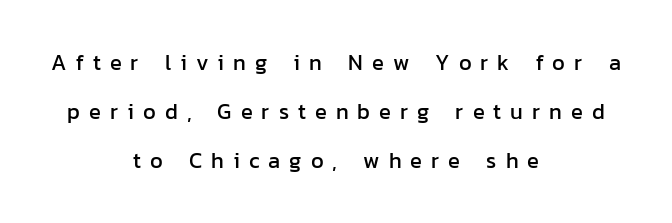
{"italic": "no", "underline": "no", "align": "center", "line_spacing": "loose", "line_spacing_ratio": 2.23, "letter_spacing": "wide", "letter_spacing_em": 0.41, "glyph_px": 22}
